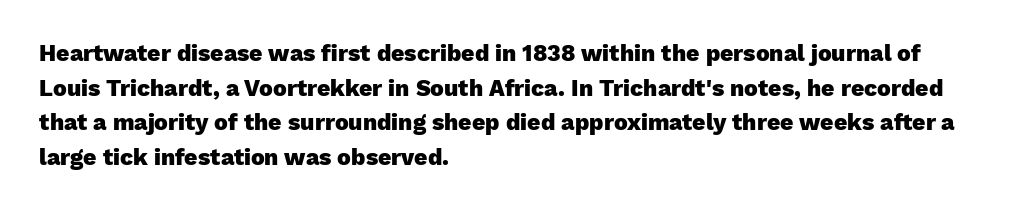
Q: Is the text bold? A: Yes.
Q: Is the text italic (slanted)? A: No, it is upright.
Q: Is the text underlined? A: No.
Q: How is the paragraph aligned? A: Left-aligned.
Q: Is the spacing between letters normal or unusually wide? A: Normal.
Q: Is the spacing between lines tight, normal or loose? A: Normal.
